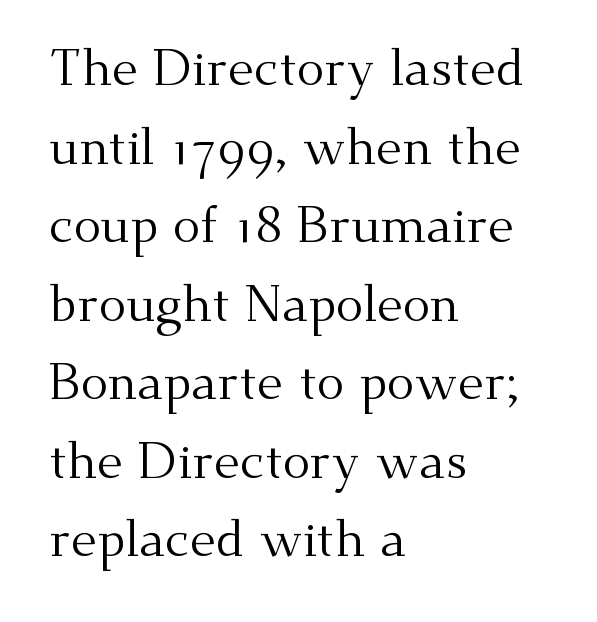
Horizontally, the lines are justified to the leading edge only. The glyphs in this specimen are seriffed. Here the designer chose a conventional face with non-uniform glyph widths. Type without underlining.
